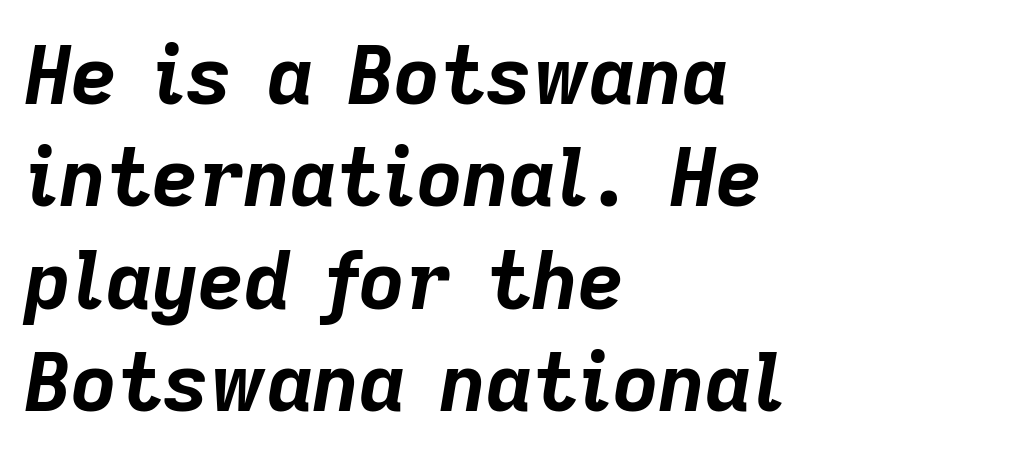
Is the block centered? No — it sits flush against the left margin. When letters slant like this, we call the style italic. Decoration check: the copy has no underline. Caption: standard tracking, unaltered. On the weight axis this lands at bold, roughly 700. You could not count columns in this text — the font is proportionally spaced.
